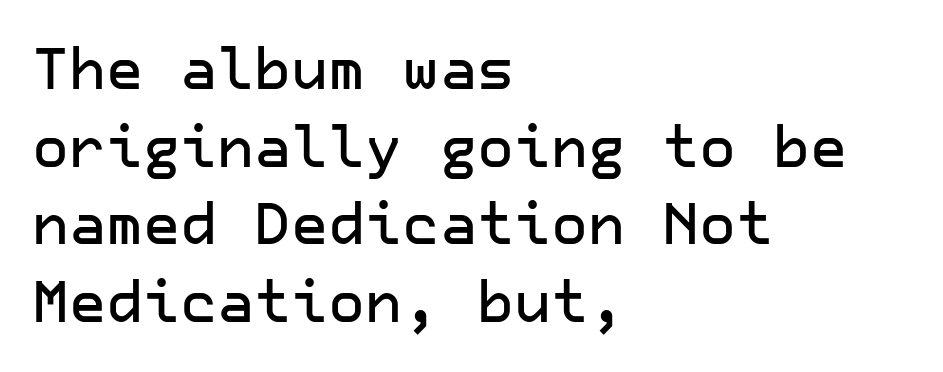
Q: Is the text italic (slanted)? A: No, it is upright.
Q: Is the typeface a serif or a sans-serif typeface? A: Sans-serif.
Q: Is the text underlined? A: No.
Q: How is the paragraph aligned? A: Left-aligned.
Q: Is the spacing between letters normal or unusually wide? A: Normal.
Q: Is the spacing between lines tight, normal or loose? A: Normal.
Q: Width (condensed, normal, or wide)? A: Normal.
Q: Stroke contrast? A: Low.
Q: x-height? A: Medium.
